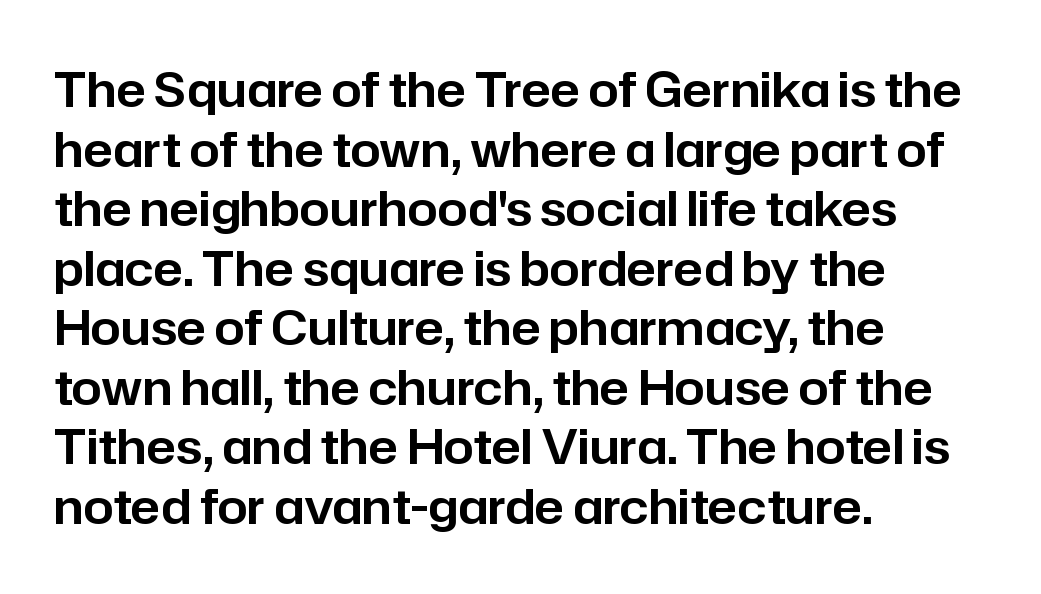
{"serif": "no", "italic": "no", "width": "normal", "stroke_contrast": "low", "x_height": "medium", "monospaced": "no", "underline": "no", "align": "left", "line_spacing_ratio": 1.24, "letter_spacing": "normal", "letter_spacing_em": 0.0, "glyph_px": 48}
